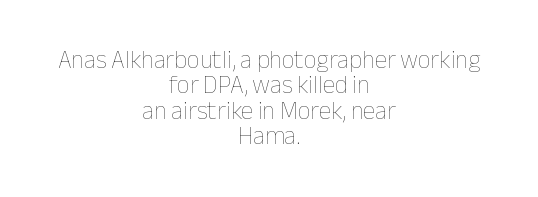
{"italic": "no", "bold": "no", "underline": "no", "align": "center", "line_spacing": "tight", "line_spacing_ratio": 1.02, "letter_spacing": "normal", "letter_spacing_em": 0.0, "glyph_px": 25}
